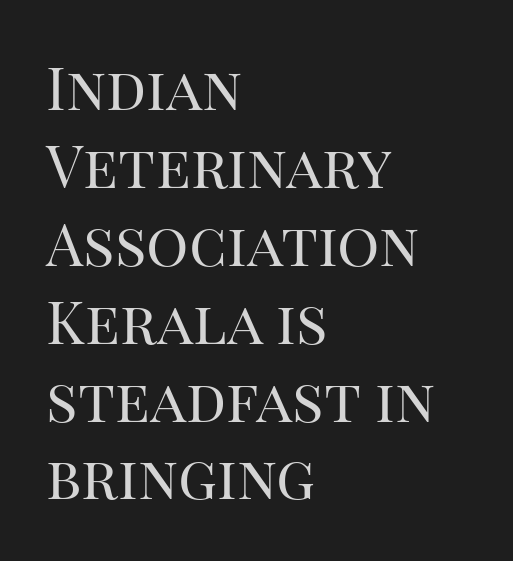
Short note: letters normally spaced. Heft: none added — not bold. The passage shown stacks its lines at a standard gap. Quick note: underline off.
